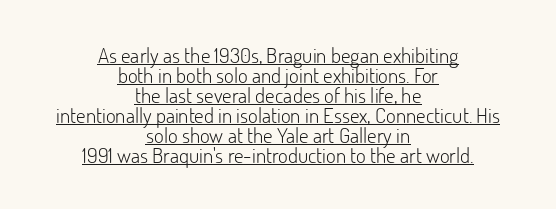
Q: Is the text bold? A: No.
Q: Is the text italic (slanted)? A: No, it is upright.
Q: Is the text underlined? A: Yes.
Q: How is the paragraph aligned? A: Centered.
Q: Is the spacing between letters normal or unusually wide? A: Normal.
Q: Is the spacing between lines tight, normal or loose? A: Tight.
